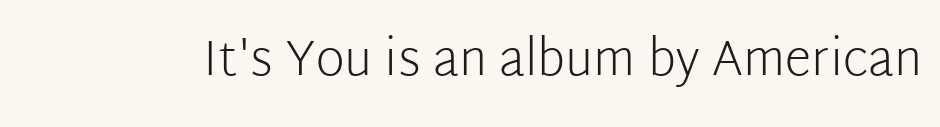
{"serif": "no", "italic": "no", "bold": "no", "weight": "light", "width": "normal", "stroke_contrast": "low", "x_height": "medium", "monospaced": "no", "underline": "no", "letter_spacing": "normal", "letter_spacing_em": 0.0, "glyph_px": 49}
